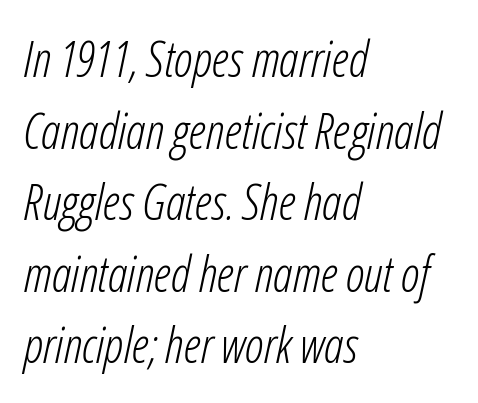
Is the type heavy? It reads as light-to-regular instead. Designer's note — italics engaged. Does the leading feel generous? No, just average. Horizontal alignment here is leftward, the default for most running prose.
